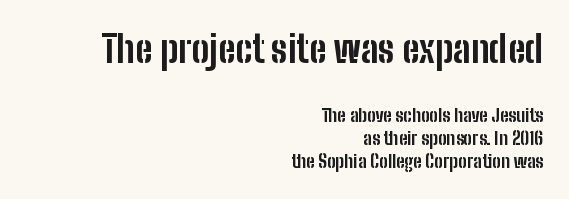
Q: Is the text bold? A: Yes.
Q: Is the text italic (slanted)? A: No, it is upright.
Q: Is the typeface a serif or a sans-serif typeface? A: Sans-serif.
Q: Is the text underlined? A: No.
Q: How is the paragraph aligned? A: Right-aligned.
Q: Is the spacing between letters normal or unusually wide? A: Normal.
Q: Is the spacing between lines tight, normal or loose? A: Normal.
Q: Which block of text is set in a larger size, the first (top) or the second (bottom)? A: The first (top) one.
Q: Width (condensed, normal, or wide)? A: Condensed.
Q: Stroke contrast? A: Low.
Q: x-height? A: Medium.
Q: Monospaced? A: No.
